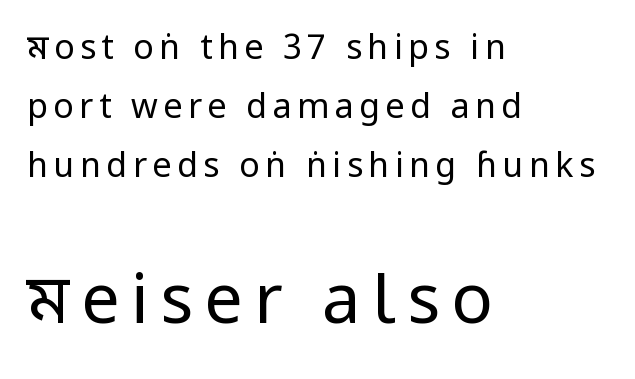
Is there any slant? The stems are plumb. Classification — sans serif. Size contrast runs from small at the top to large at the bottom. Weight: not bold — regular or lighter.
